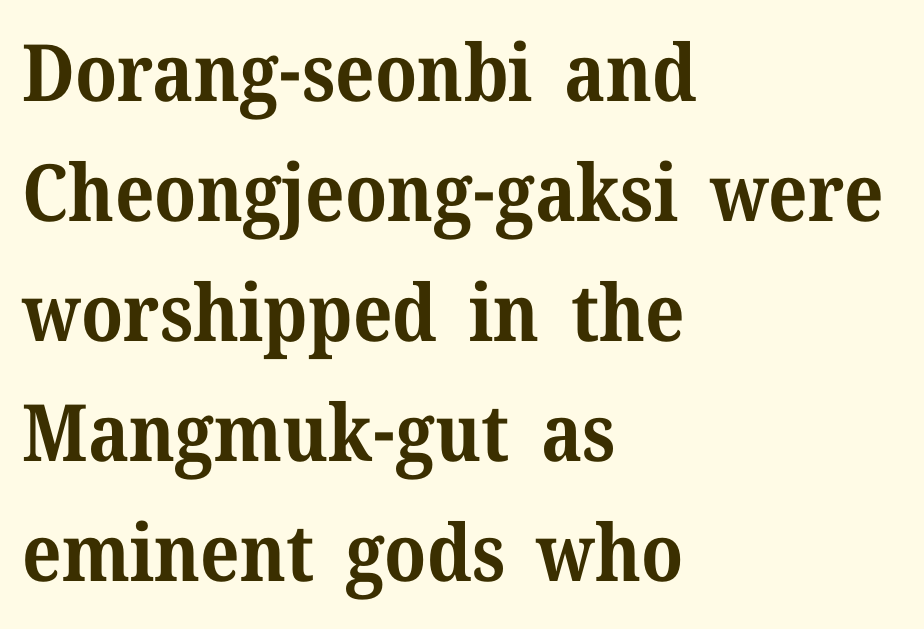
Q: Is the text bold? A: Yes.
Q: Is the text italic (slanted)? A: No, it is upright.
Q: Is the typeface a serif or a sans-serif typeface? A: Serif.
Q: Is the text underlined? A: No.
Q: How is the paragraph aligned? A: Left-aligned.
Q: Is the spacing between letters normal or unusually wide? A: Normal.
Q: Is the spacing between lines tight, normal or loose? A: Normal.
Q: Width (condensed, normal, or wide)? A: Normal.
Q: Stroke contrast? A: Medium.
Q: x-height? A: Medium.
Q: Monospaced? A: No.
